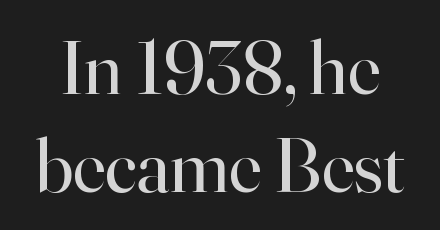
{"serif": "yes", "italic": "no", "bold": "no", "weight": "regular", "width": "normal", "stroke_contrast": "high", "x_height": "small", "monospaced": "no", "underline": "no", "line_spacing": "normal", "line_spacing_ratio": 1.27, "letter_spacing": "normal", "letter_spacing_em": 0.0, "glyph_px": 77}
